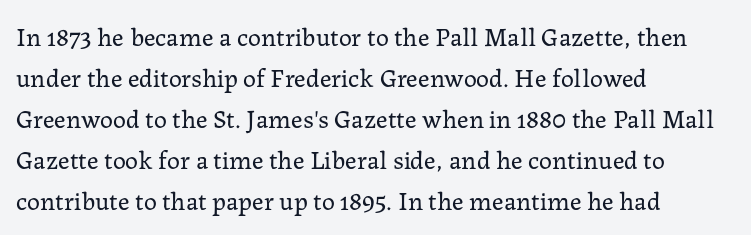
Q: Is the text bold? A: No.
Q: Is the text italic (slanted)? A: No, it is upright.
Q: Is the text underlined? A: No.
Q: How is the paragraph aligned? A: Left-aligned.
Q: Is the spacing between letters normal or unusually wide? A: Normal.
Q: Is the spacing between lines tight, normal or loose? A: Normal.
